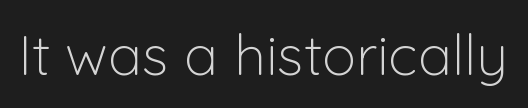
{"serif": "no", "italic": "no", "bold": "no", "weight": "light", "width": "normal", "stroke_contrast": "low", "x_height": "medium", "monospaced": "no", "underline": "no", "letter_spacing": "normal", "letter_spacing_em": 0.0, "glyph_px": 57}
